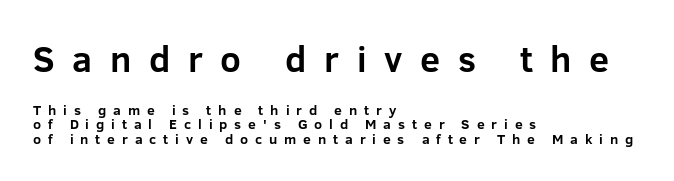
Q: Is the text bold? A: Yes.
Q: Is the text italic (slanted)? A: No, it is upright.
Q: Is the typeface a serif or a sans-serif typeface? A: Sans-serif.
Q: Is the text underlined? A: No.
Q: How is the paragraph aligned? A: Left-aligned.
Q: Is the spacing between letters normal or unusually wide? A: Unusually wide.
Q: Is the spacing between lines tight, normal or loose? A: Tight.
Q: Which block of text is set in a larger size, the first (top) or the second (bottom)? A: The first (top) one.
Q: Width (condensed, normal, or wide)? A: Normal.
Q: Stroke contrast? A: Low.
Q: x-height? A: Medium.
Q: Monospaced? A: No.
